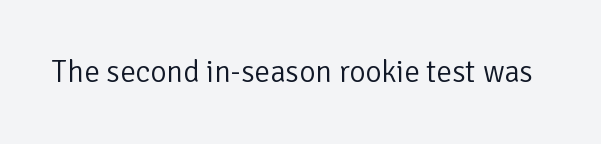
The image shows 31 px light sans-serif type, upright; set normal letter spacing, not underlined; low stroke contrast and a medium x-height.
